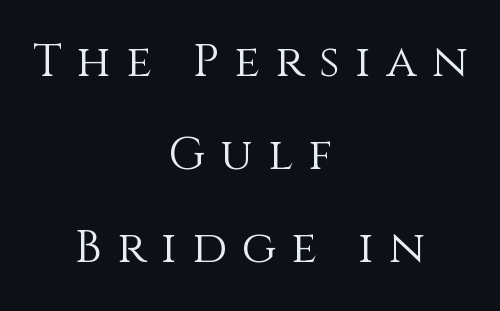
Q: Is the text bold? A: No.
Q: Is the text italic (slanted)? A: No, it is upright.
Q: Is the text underlined? A: No.
Q: How is the paragraph aligned? A: Centered.
Q: Is the spacing between letters normal or unusually wide? A: Unusually wide.
Q: Is the spacing between lines tight, normal or loose? A: Loose.
Q: Width (condensed, normal, or wide)? A: Normal.
Q: Stroke contrast? A: Medium.
Q: x-height? A: Large.
Q: Monospaced? A: No.
